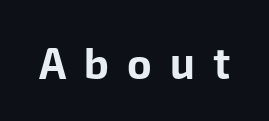
{"serif": "no", "italic": "no", "bold": "yes", "weight": "bold", "width": "normal", "stroke_contrast": "low", "x_height": "medium", "monospaced": "no", "underline": "no", "letter_spacing": "wide", "letter_spacing_em": 0.43, "glyph_px": 42}
